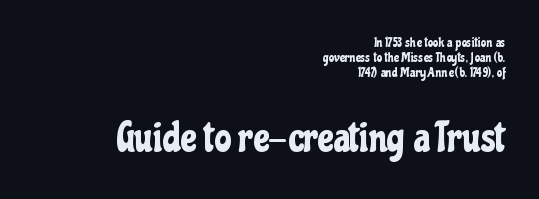
The vertical gap from one line to the next is small. The text block is weighted toward the right margin, trailing off unevenly leftward. The rendering keeps characters at their native spacing. Classification — sans serif. Compare the two chunks: the lower has the greater cap height.
